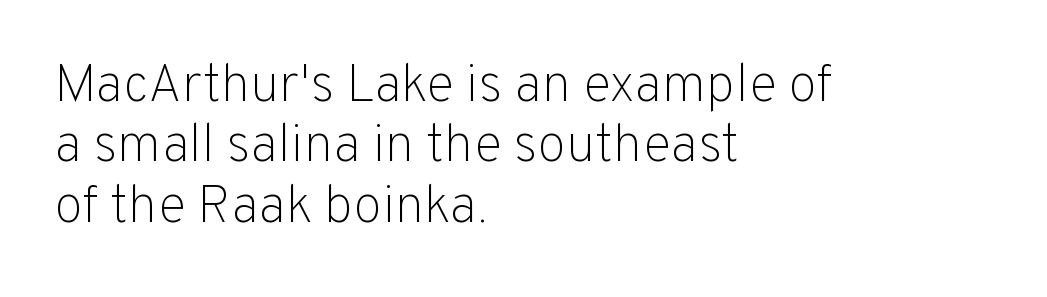
Q: Is the text bold? A: No.
Q: Is the text italic (slanted)? A: No, it is upright.
Q: Is the typeface a serif or a sans-serif typeface? A: Sans-serif.
Q: Is the text underlined? A: No.
Q: How is the paragraph aligned? A: Left-aligned.
Q: Is the spacing between letters normal or unusually wide? A: Normal.
Q: Is the spacing between lines tight, normal or loose? A: Tight.
Q: Width (condensed, normal, or wide)? A: Normal.
Q: Stroke contrast? A: Low.
Q: x-height? A: Medium.
Q: Monospaced? A: No.
